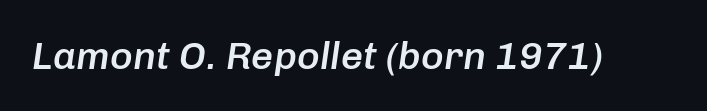
{"italic": "yes", "lean": "right", "slant_degrees": 8, "bold": "semi", "weight": "semibold", "width": "normal", "stroke_contrast": "low", "x_height": "medium", "monospaced": "no", "underline": "no", "letter_spacing": "normal", "letter_spacing_em": 0.0, "glyph_px": 39}
